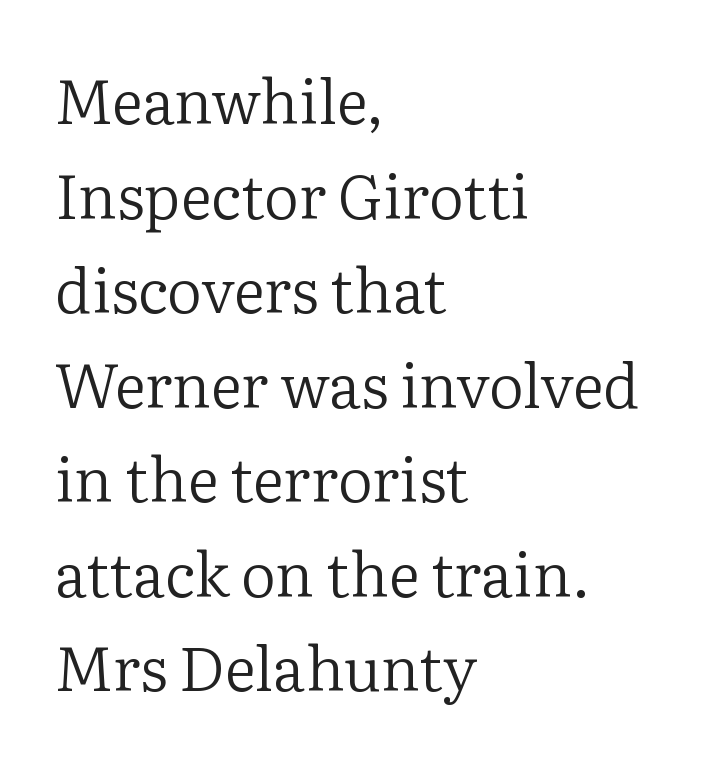
{"serif": "yes", "italic": "no", "bold": "no", "weight": "regular", "width": "normal", "stroke_contrast": "low", "x_height": "medium", "monospaced": "no", "underline": "no", "align": "left", "line_spacing": "normal", "line_spacing_ratio": 1.55, "letter_spacing": "normal", "letter_spacing_em": 0.0, "glyph_px": 61}
